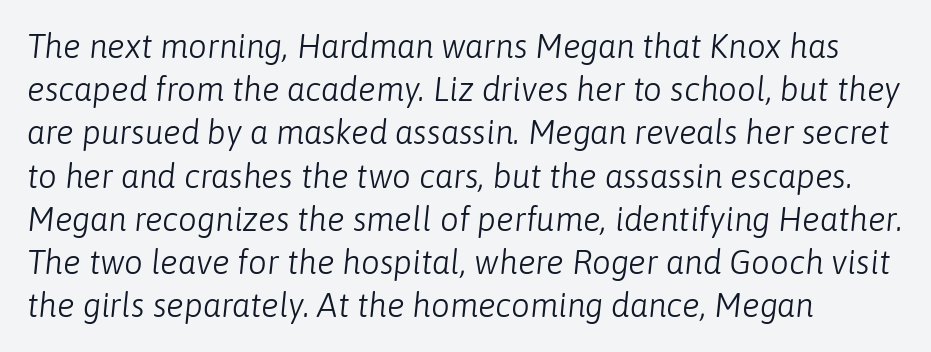
{"italic": "yes", "lean": "right", "slant_degrees": 6, "bold": "no", "weight": "light", "width": "normal", "stroke_contrast": "low", "x_height": "medium", "monospaced": "no", "underline": "no", "align": "left", "line_spacing": "normal", "line_spacing_ratio": 1.31, "letter_spacing": "normal", "letter_spacing_em": 0.0, "glyph_px": 33}
